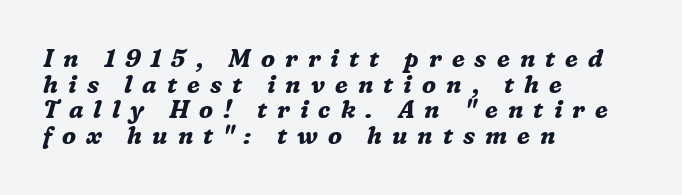
Q: Is the text bold? A: Yes.
Q: Is the text italic (slanted)? A: Yes, it leans right by about 16 degrees.
Q: Is the text underlined? A: No.
Q: How is the paragraph aligned? A: Left-aligned.
Q: Is the spacing between letters normal or unusually wide? A: Unusually wide.
Q: Is the spacing between lines tight, normal or loose? A: Tight.
